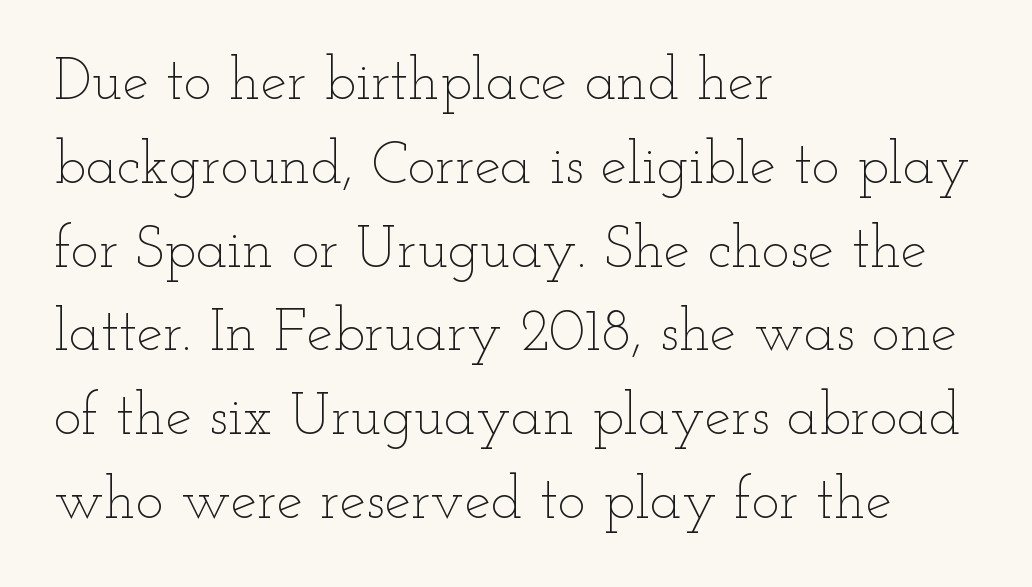
Q: Is the text bold? A: No.
Q: Is the text italic (slanted)? A: No, it is upright.
Q: Is the text underlined? A: No.
Q: How is the paragraph aligned? A: Left-aligned.
Q: Is the spacing between letters normal or unusually wide? A: Normal.
Q: Is the spacing between lines tight, normal or loose? A: Normal.
Q: Width (condensed, normal, or wide)? A: Wide.
Q: Stroke contrast? A: Low.
Q: x-height? A: Small.
Q: Monospaced? A: No.
